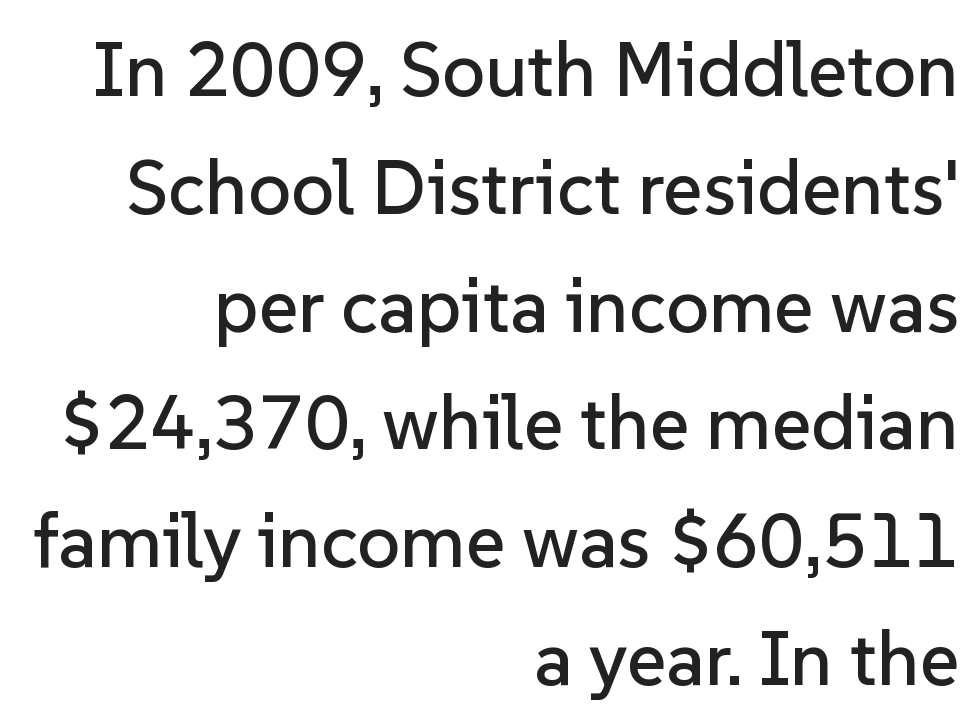
The image shows 76 px sans-serif type, upright; set right-aligned, normal line spacing (1.55x), normal letter spacing, not underlined; low stroke contrast and a medium x-height.
